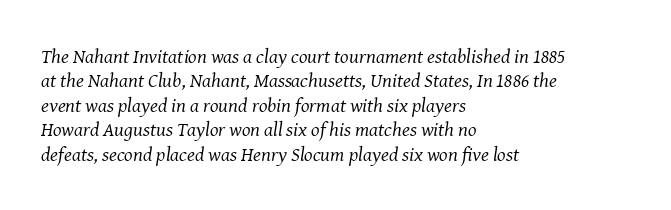
{"italic": "yes", "lean": "right", "slant_degrees": 8, "bold": "no", "underline": "no", "align": "left", "line_spacing_ratio": 1.22, "letter_spacing": "normal", "letter_spacing_em": 0.0, "glyph_px": 20}
